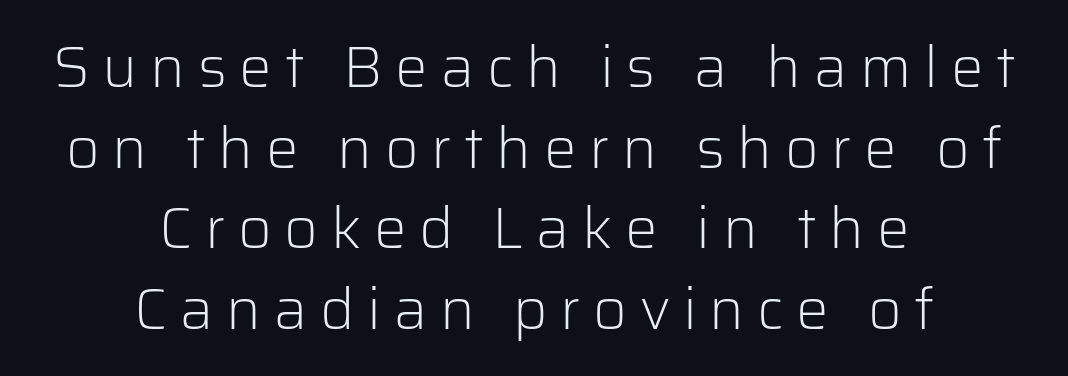
The image shows 58 px light sans-serif type, upright; set centered, normal line spacing (1.39x), unusually wide letter spacing (+0.22 em), not underlined; low stroke contrast and a medium x-height.
